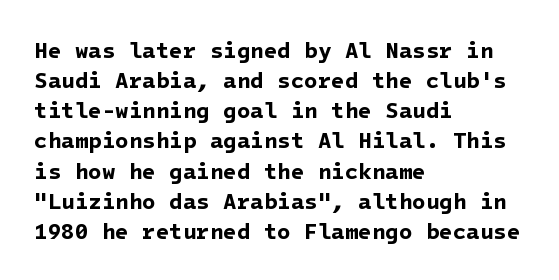
Q: Is the text bold? A: Yes.
Q: Is the text underlined? A: No.
Q: How is the paragraph aligned? A: Left-aligned.
Q: Is the spacing between letters normal or unusually wide? A: Normal.
Q: Is the spacing between lines tight, normal or loose? A: Normal.
